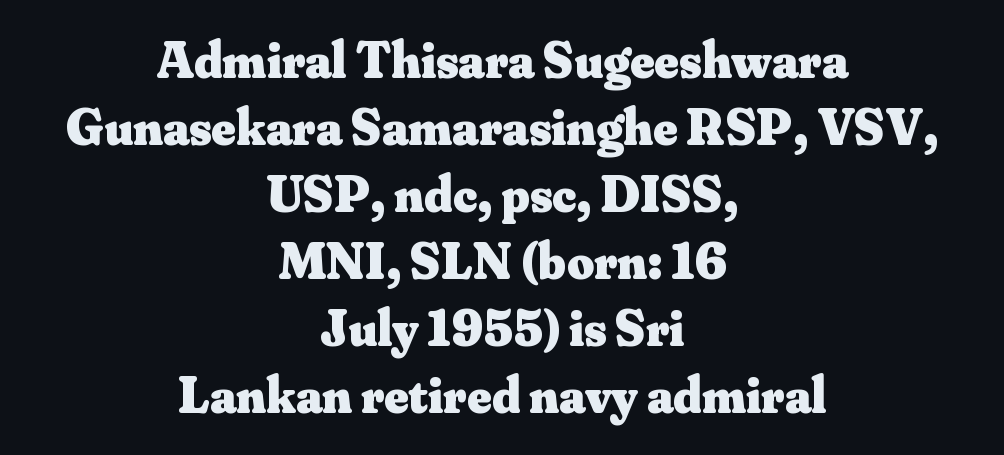
Q: Is the text bold? A: Yes.
Q: Is the text italic (slanted)? A: No, it is upright.
Q: Is the typeface a serif or a sans-serif typeface? A: Serif.
Q: Is the text underlined? A: No.
Q: How is the paragraph aligned? A: Centered.
Q: Is the spacing between letters normal or unusually wide? A: Normal.
Q: Is the spacing between lines tight, normal or loose? A: Normal.
Q: Width (condensed, normal, or wide)? A: Normal.
Q: Stroke contrast? A: Medium.
Q: x-height? A: Small.
Q: Monospaced? A: No.
